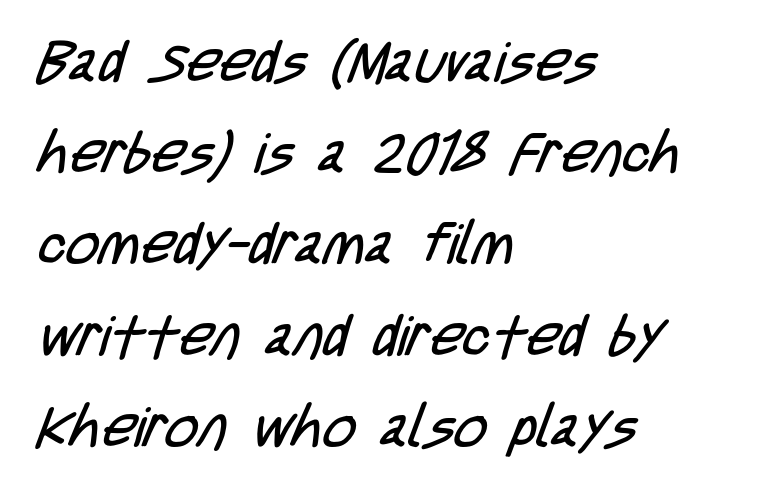
Q: Is the text bold? A: No.
Q: Is the typeface a serif or a sans-serif typeface? A: Sans-serif.
Q: Is the text underlined? A: No.
Q: How is the paragraph aligned? A: Left-aligned.
Q: Is the spacing between letters normal or unusually wide? A: Normal.
Q: Is the spacing between lines tight, normal or loose? A: Normal.
Q: Width (condensed, normal, or wide)? A: Condensed.
Q: Stroke contrast? A: Low.
Q: x-height? A: Large.
Q: Monospaced? A: No.
